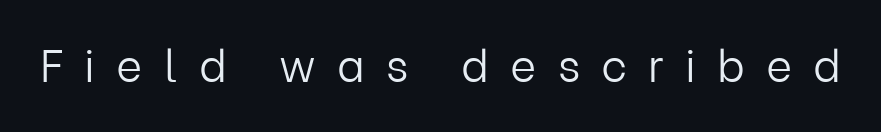
{"serif": "no", "italic": "no", "bold": "no", "weight": "light", "width": "normal", "stroke_contrast": "low", "x_height": "medium", "monospaced": "no", "underline": "no", "letter_spacing": "wide", "letter_spacing_em": 0.47, "glyph_px": 45}
